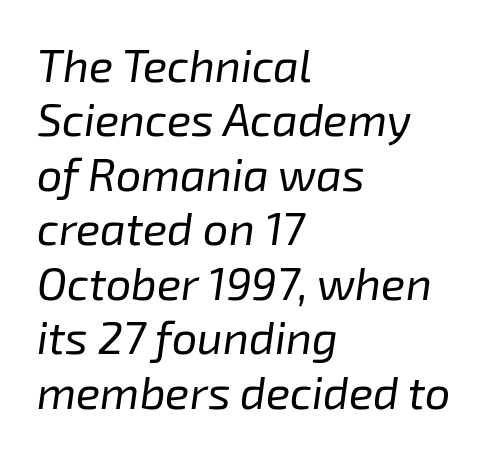
{"italic": "yes", "lean": "right", "slant_degrees": 8, "bold": "no", "weight": "regular", "width": "normal", "stroke_contrast": "low", "x_height": "medium", "monospaced": "no", "underline": "no", "align": "left", "line_spacing_ratio": 1.21, "letter_spacing": "normal", "letter_spacing_em": 0.0, "glyph_px": 45}
